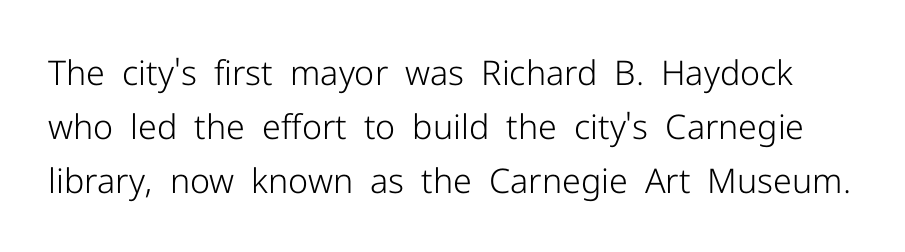
{"serif": "no", "italic": "no", "bold": "no", "weight": "light", "width": "normal", "stroke_contrast": "low", "x_height": "medium", "monospaced": "no", "underline": "no", "line_spacing": "normal", "line_spacing_ratio": 1.59, "letter_spacing": "normal", "letter_spacing_em": 0.0, "glyph_px": 34}
